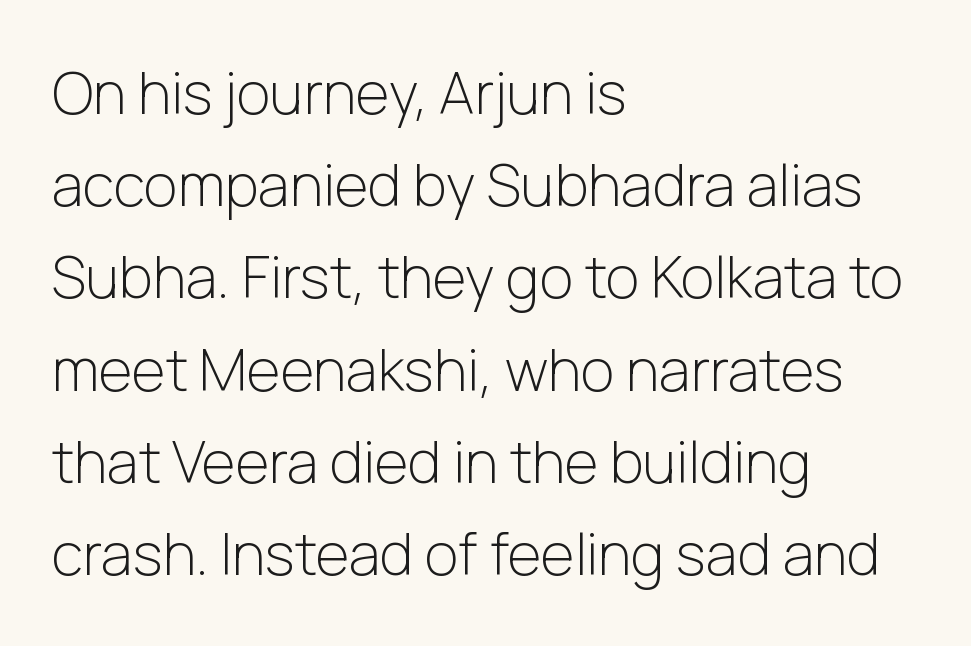
Spacing verdict: proportional, widths tailored to each character. Posture: upright roman. Vertically, the passage feels balanced, rows spaced as you'd expect. Grotesque or geometric, the face here clearly has no serifs. The strokes carry an ordinary text weight at most.
